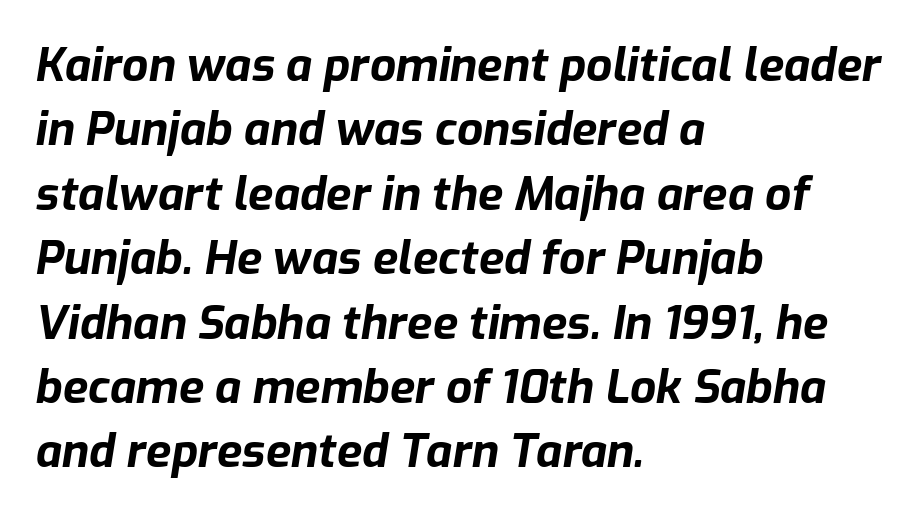
{"italic": "yes", "lean": "right", "slant_degrees": 9, "bold": "yes", "weight": "bold", "width": "normal", "stroke_contrast": "low", "x_height": "medium", "monospaced": "no", "underline": "no", "align": "left", "line_spacing": "normal", "line_spacing_ratio": 1.4, "letter_spacing": "normal", "letter_spacing_em": 0.0, "glyph_px": 46}
